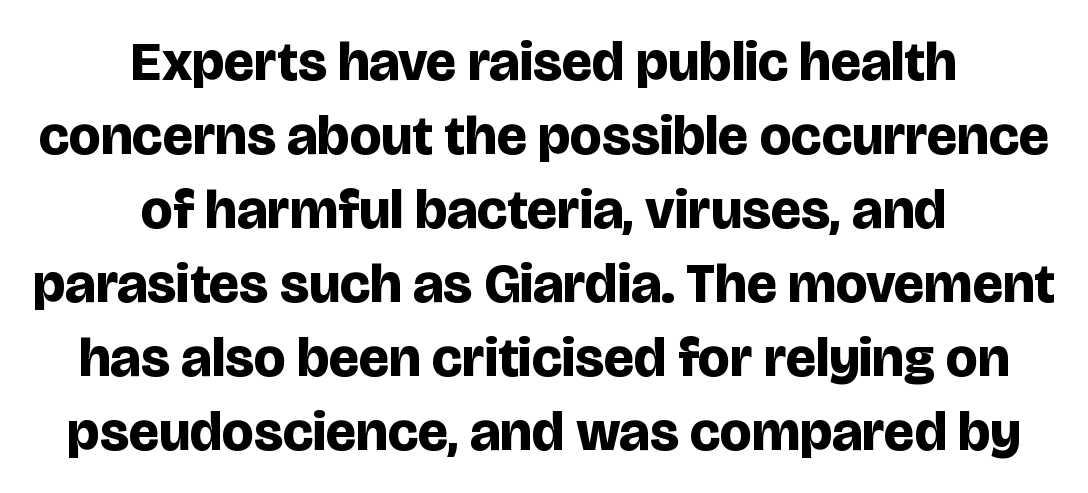
Students, observe: this is what conventionally led text looks like. Nope, not italic — everything's standing straight. This rendering uses center alignment, leaving both contours irregular but symmetric. Letters rest on an invisible, unmarked baseline. To sum up the face: it is a sans, with no serifs.
